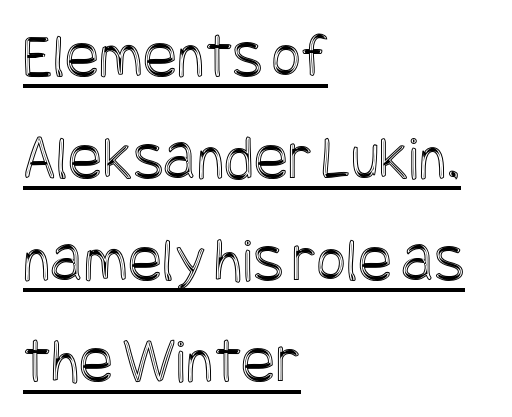
{"italic": "no", "width": "condensed", "x_height": "large", "underline": "yes", "align": "left", "line_spacing": "normal", "line_spacing_ratio": 1.59, "letter_spacing": "normal", "letter_spacing_em": 0.0, "glyph_px": 64}
